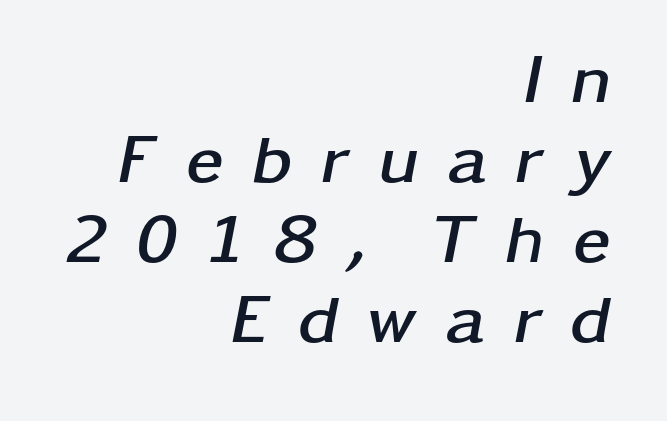
{"italic": "yes", "lean": "right", "slant_degrees": 11, "bold": "yes", "weight": "semibold", "width": "wide", "stroke_contrast": "low", "x_height": "medium", "monospaced": "no", "underline": "no", "align": "right", "line_spacing_ratio": 1.16, "letter_spacing": "wide", "letter_spacing_em": 0.4, "glyph_px": 69}
